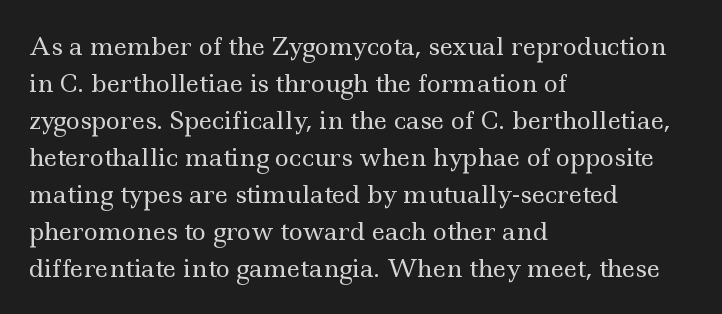
Vertical strokes here are truly vertical. Every row of glyphs begins at an identical x-position on the left. Between one letter and the next there's only the usual sliver of space. Only glyphs here, with clear space below each row.
